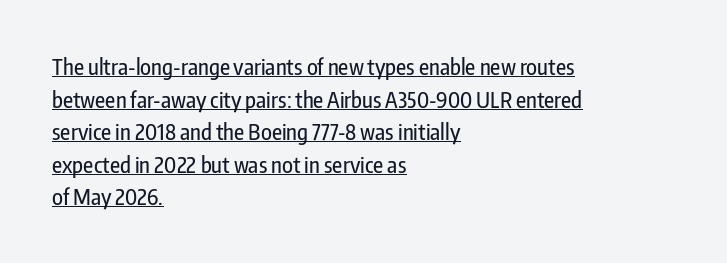
Q: Is the text italic (slanted)? A: No, it is upright.
Q: Is the text underlined? A: Yes.
Q: How is the paragraph aligned? A: Left-aligned.
Q: Is the spacing between letters normal or unusually wide? A: Normal.
Q: Is the spacing between lines tight, normal or loose? A: Normal.
